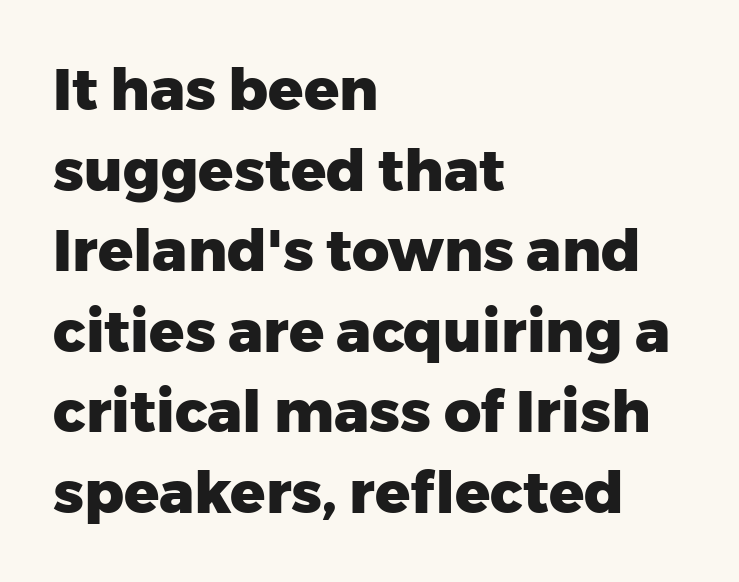
Q: Is the text bold? A: Yes.
Q: Is the text italic (slanted)? A: No, it is upright.
Q: Is the typeface a serif or a sans-serif typeface? A: Sans-serif.
Q: Is the text underlined? A: No.
Q: How is the paragraph aligned? A: Left-aligned.
Q: Is the spacing between letters normal or unusually wide? A: Normal.
Q: Is the spacing between lines tight, normal or loose? A: Normal.
Q: Width (condensed, normal, or wide)? A: Normal.
Q: Stroke contrast? A: Low.
Q: x-height? A: Medium.
Q: Monospaced? A: No.
